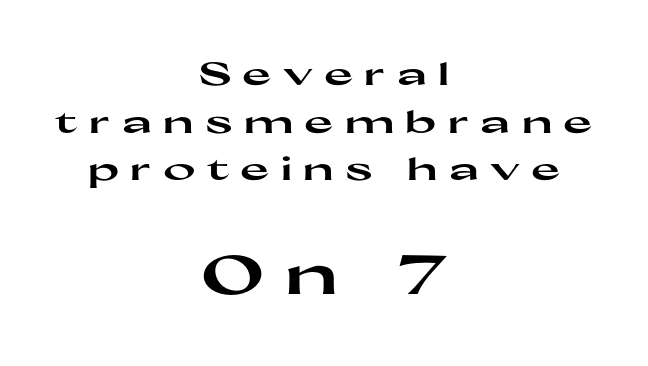
{"serif": "no", "italic": "no", "bold": "yes", "weight": "heavy", "width": "wide", "stroke_contrast": "high", "x_height": "medium", "monospaced": "no", "underline": "no", "align": "center", "line_spacing": "normal", "line_spacing_ratio": 1.54, "letter_spacing": "wide", "letter_spacing_em": 0.36, "larger_block": "second", "size_ratio": 1.74, "glyph_px": 54}
